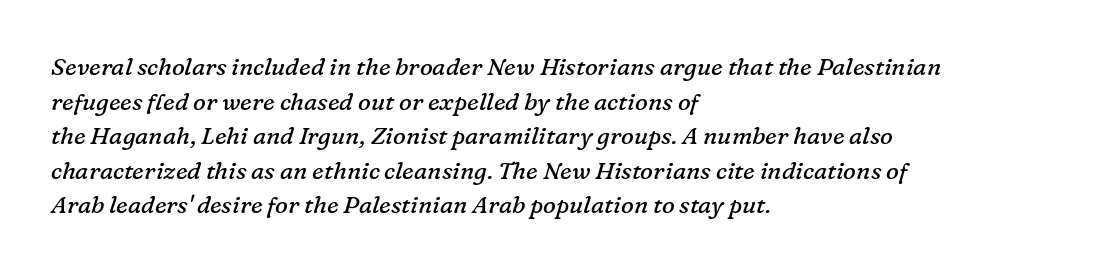
The designer left line spacing at the default. Summary of weight: not heavy and not bold. The face used here is rendered with its standard letterfit. Emphasis-style slanted type is in use.
